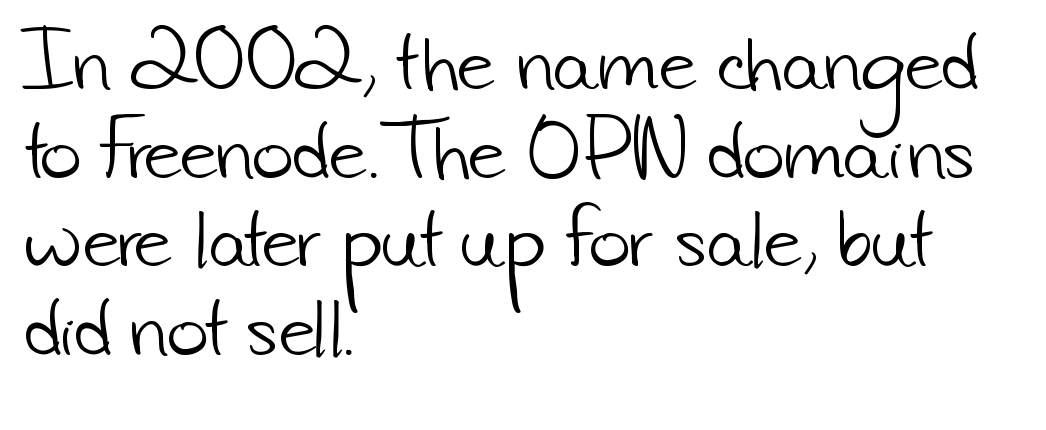
{"serif": "no", "bold": "no", "weight": "light", "width": "normal", "stroke_contrast": "low", "x_height": "small", "monospaced": "no", "underline": "no", "align": "left", "line_spacing": "normal", "line_spacing_ratio": 1.25, "letter_spacing": "normal", "letter_spacing_em": 0.0, "glyph_px": 71}
